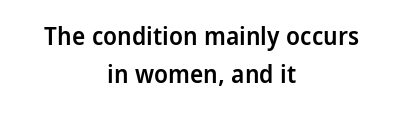
{"italic": "no", "bold": "semi", "underline": "no", "align": "center", "line_spacing": "normal", "line_spacing_ratio": 1.51, "letter_spacing": "normal", "letter_spacing_em": 0.0, "glyph_px": 25}
